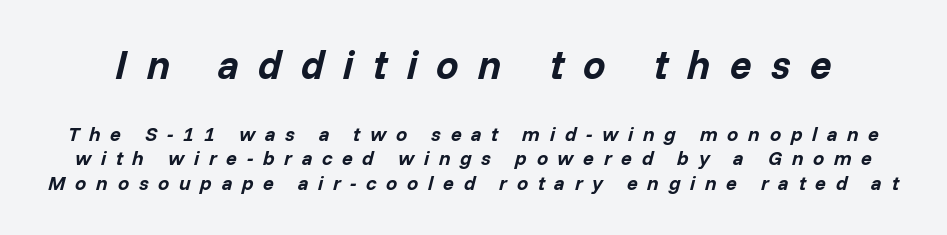
Q: Is the text bold? A: Yes.
Q: Is the text italic (slanted)? A: Yes, it leans right by about 14 degrees.
Q: Is the text underlined? A: No.
Q: Is the spacing between letters normal or unusually wide? A: Unusually wide.
Q: Which block of text is set in a larger size, the first (top) or the second (bottom)? A: The first (top) one.
Q: Width (condensed, normal, or wide)? A: Normal.
Q: Stroke contrast? A: Low.
Q: x-height? A: Medium.
Q: Monospaced? A: No.
